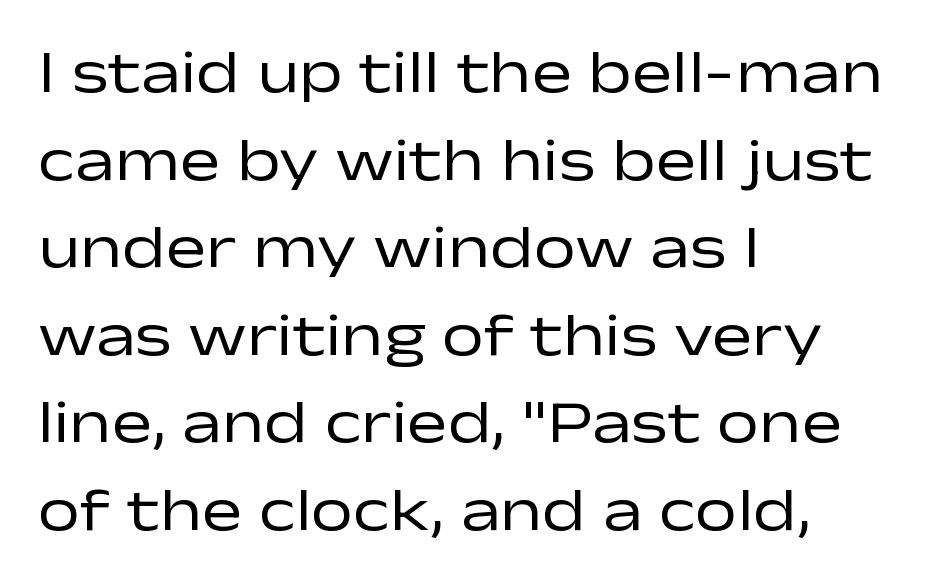
Q: Is the text bold? A: No.
Q: Is the text italic (slanted)? A: No, it is upright.
Q: Is the typeface a serif or a sans-serif typeface? A: Sans-serif.
Q: Is the text underlined? A: No.
Q: How is the paragraph aligned? A: Left-aligned.
Q: Is the spacing between letters normal or unusually wide? A: Normal.
Q: Is the spacing between lines tight, normal or loose? A: Normal.
Q: Width (condensed, normal, or wide)? A: Wide.
Q: Stroke contrast? A: Low.
Q: x-height? A: Medium.
Q: Monospaced? A: No.
